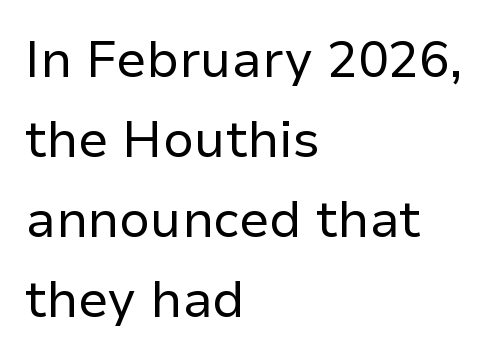
{"serif": "no", "italic": "no", "bold": "no", "weight": "regular", "width": "normal", "stroke_contrast": "low", "x_height": "medium", "monospaced": "no", "underline": "no", "align": "left", "line_spacing": "normal", "line_spacing_ratio": 1.57, "letter_spacing": "normal", "letter_spacing_em": 0.0, "glyph_px": 51}
